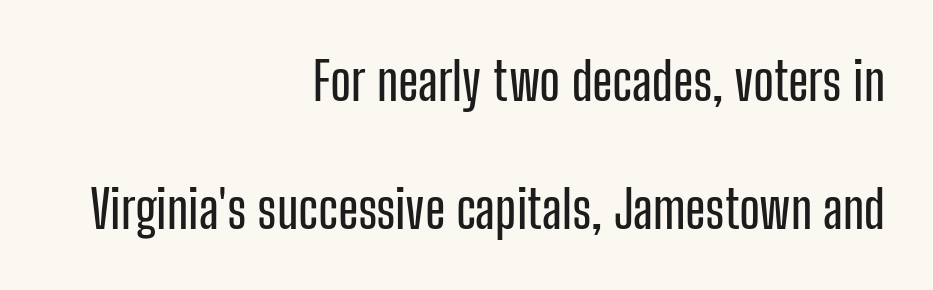
The image shows 53 px condensed sans-serif type, upright; set right-aligned, loose line spacing (2.42x), normal letter spacing, not underlined; low stroke contrast and a medium x-height.
